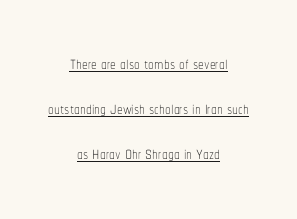
The specimen includes a rule beneath the text block's lines. Short note: letters normally spaced. Summary of weight: not heavy and not bold. Loosely led — the rows are spread out. Every row of glyphs is offset so its center matches the block's center.
